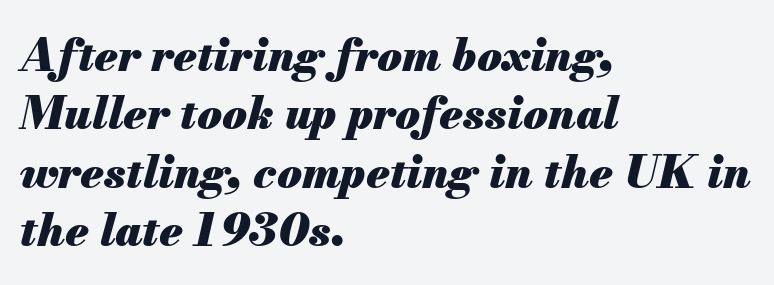
Q: Is the text bold? A: Yes.
Q: Is the text italic (slanted)? A: Yes, it leans right by about 13 degrees.
Q: Is the text underlined? A: No.
Q: How is the paragraph aligned? A: Left-aligned.
Q: Is the spacing between letters normal or unusually wide? A: Normal.
Q: Is the spacing between lines tight, normal or loose? A: Normal.
Q: Width (condensed, normal, or wide)? A: Normal.
Q: Stroke contrast? A: Medium.
Q: x-height? A: Small.
Q: Monospaced? A: No.
